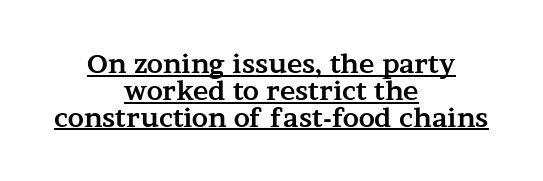
{"italic": "no", "bold": "yes", "underline": "yes", "align": "center", "line_spacing": "tight", "line_spacing_ratio": 1.03, "letter_spacing": "normal", "letter_spacing_em": 0.0, "glyph_px": 26}
